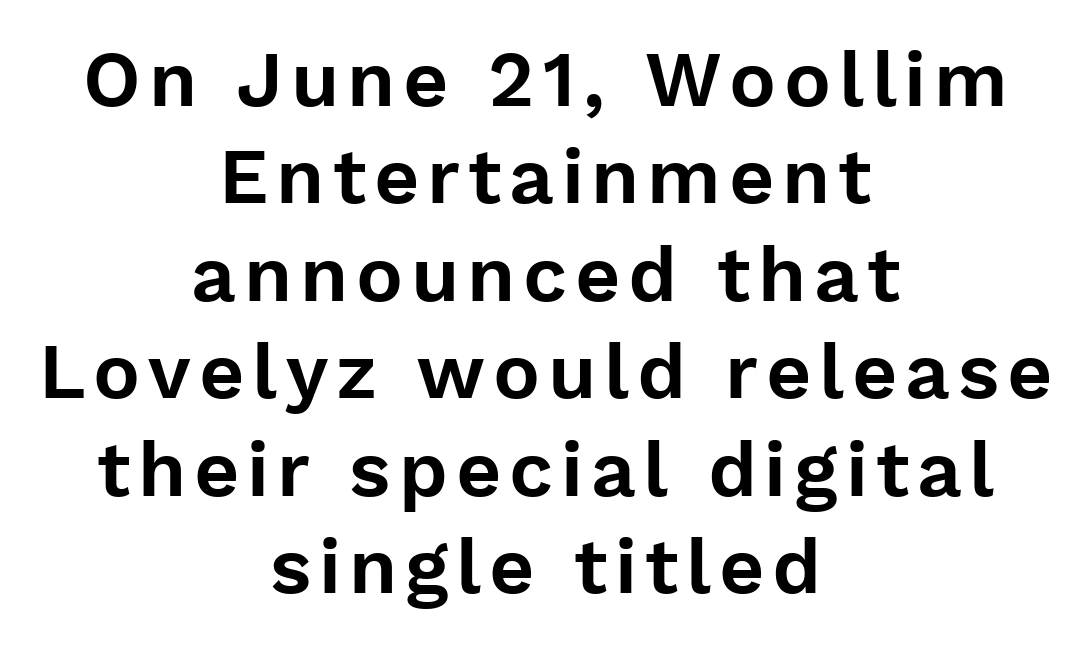
{"serif": "no", "italic": "no", "width": "normal", "stroke_contrast": "low", "x_height": "medium", "monospaced": "no", "underline": "no", "align": "center", "line_spacing": "normal", "line_spacing_ratio": 1.25, "glyph_px": 78}
